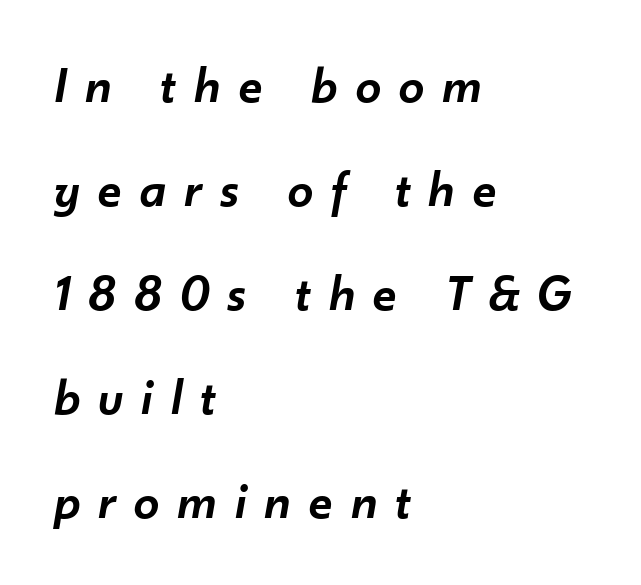
Q: Is the text bold? A: Semi-bold.
Q: Is the text italic (slanted)? A: Yes, it leans right by about 10 degrees.
Q: Is the text underlined? A: No.
Q: How is the paragraph aligned? A: Left-aligned.
Q: Is the spacing between letters normal or unusually wide? A: Unusually wide.
Q: Is the spacing between lines tight, normal or loose? A: Loose.
Q: Width (condensed, normal, or wide)? A: Normal.
Q: Stroke contrast? A: Low.
Q: x-height? A: Small.
Q: Monospaced? A: No.
